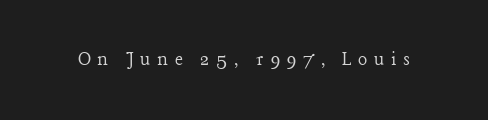
{"italic": "no", "bold": "no", "underline": "no", "letter_spacing": "wide", "letter_spacing_em": 0.3, "glyph_px": 22}
